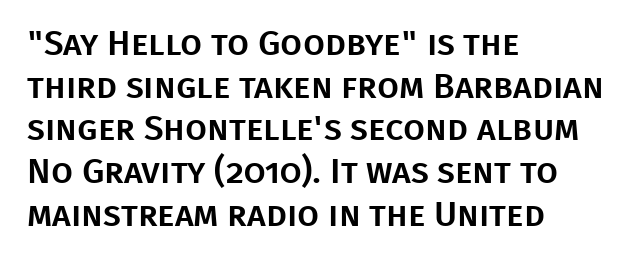
The compositor pushed each line to the left boundary. Observe the ordinary spacing: letters are neighbours, not strangers. The gap between lines stays unmarked. Examine the stroke ends and you'll find no serifs. Designer's note — italics off, roman on. Each letter keeps its own natural width here, so spacing adapts to shape.
